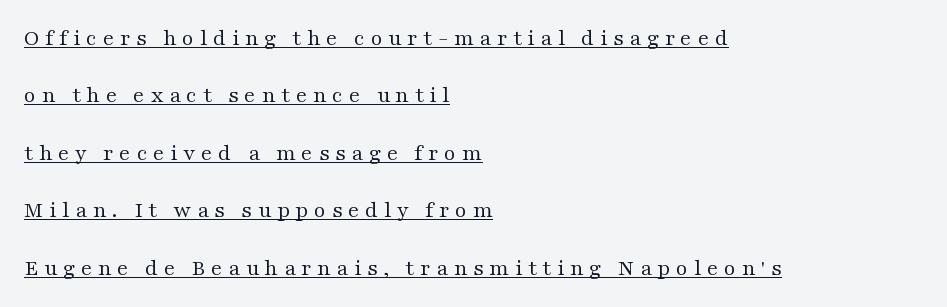
Q: Is the text bold? A: No.
Q: Is the text italic (slanted)? A: No, it is upright.
Q: Is the text underlined? A: Yes.
Q: How is the paragraph aligned? A: Left-aligned.
Q: Is the spacing between letters normal or unusually wide? A: Unusually wide.
Q: Is the spacing between lines tight, normal or loose? A: Loose.
